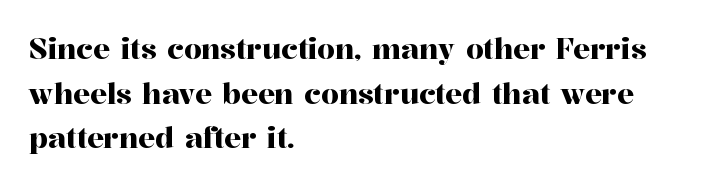
Q: Is the text italic (slanted)? A: No, it is upright.
Q: Is the typeface a serif or a sans-serif typeface? A: Serif.
Q: Is the text underlined? A: No.
Q: How is the paragraph aligned? A: Left-aligned.
Q: Is the spacing between letters normal or unusually wide? A: Normal.
Q: Is the spacing between lines tight, normal or loose? A: Normal.
Q: Width (condensed, normal, or wide)? A: Normal.
Q: Stroke contrast? A: High.
Q: x-height? A: Medium.
Q: Monospaced? A: No.
